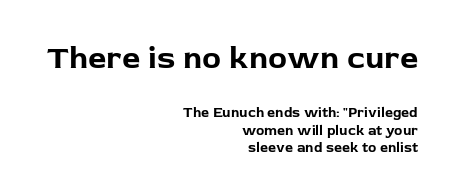
{"serif": "no", "italic": "no", "bold": "yes", "weight": "bold", "width": "normal", "stroke_contrast": "low", "x_height": "medium", "monospaced": "no", "underline": "no", "align": "right", "line_spacing": "normal", "line_spacing_ratio": 1.26, "letter_spacing": "normal", "letter_spacing_em": 0.0, "larger_block": "first", "size_ratio": 2.29, "glyph_px": 32}
